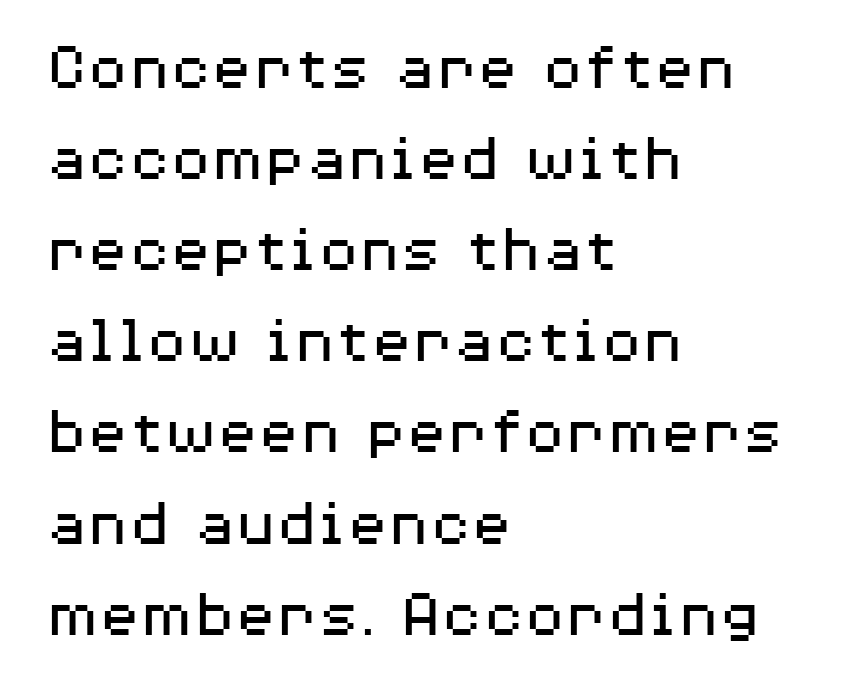
One-word summary of the alignment: left. Look at the tracking — it's just the regular setting, nothing added. Leading: standard. Is this a fixed-width face? No — the glyphs have proportional, varying widths. Descenders are the only things crossing below the line.
